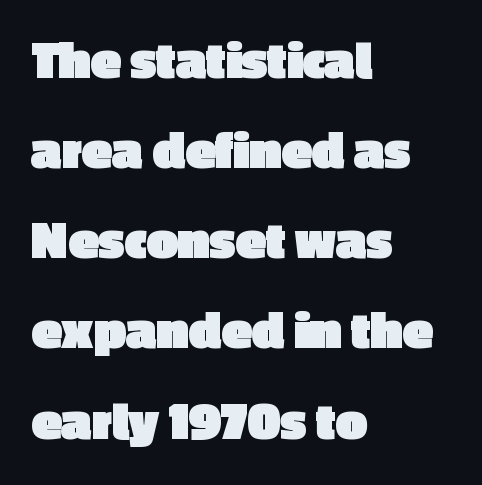
{"serif": "no", "italic": "no", "bold": "yes", "weight": "heavy", "width": "normal", "x_height": "medium", "monospaced": "no", "underline": "no", "align": "left", "line_spacing": "normal", "line_spacing_ratio": 1.61, "letter_spacing": "normal", "letter_spacing_em": 0.0, "glyph_px": 56}
